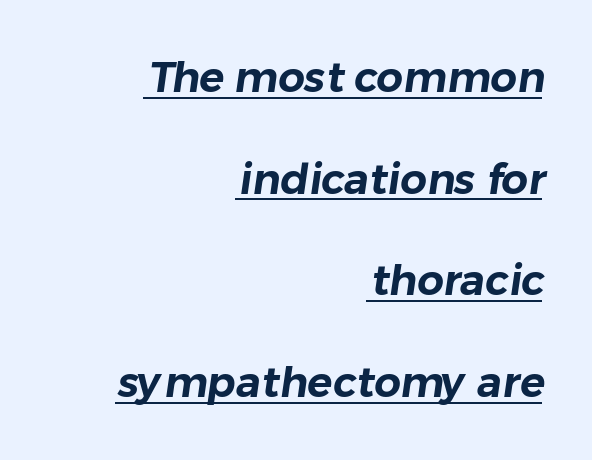
Q: Is the typeface a serif or a sans-serif typeface? A: Sans-serif.
Q: Is the text underlined? A: Yes.
Q: How is the paragraph aligned? A: Right-aligned.
Q: Is the spacing between letters normal or unusually wide? A: Normal.
Q: Is the spacing between lines tight, normal or loose? A: Loose.
Q: Width (condensed, normal, or wide)? A: Normal.
Q: Stroke contrast? A: Low.
Q: x-height? A: Medium.
Q: Monospaced? A: No.
